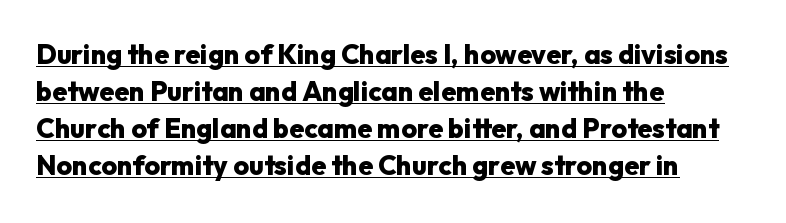
Q: Is the text bold? A: Yes.
Q: Is the text italic (slanted)? A: No, it is upright.
Q: Is the text underlined? A: Yes.
Q: How is the paragraph aligned? A: Left-aligned.
Q: Is the spacing between letters normal or unusually wide? A: Normal.
Q: Is the spacing between lines tight, normal or loose? A: Normal.
